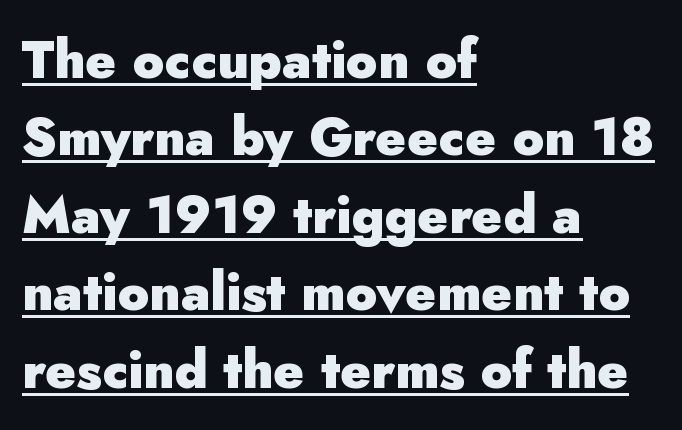
The image shows 52 px heavy sans-serif type, upright; set left-aligned, normal line spacing (1.49x), normal letter spacing, underlined; low stroke contrast and a small x-height.
